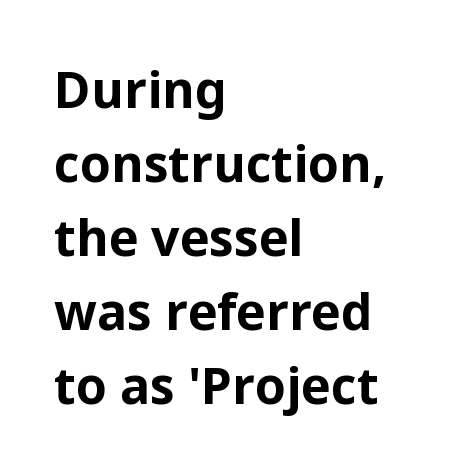
{"serif": "no", "italic": "no", "bold": "yes", "weight": "bold", "width": "normal", "stroke_contrast": "low", "x_height": "medium", "monospaced": "no", "underline": "no", "align": "left", "line_spacing": "normal", "line_spacing_ratio": 1.48, "letter_spacing": "normal", "letter_spacing_em": 0.0, "glyph_px": 50}
